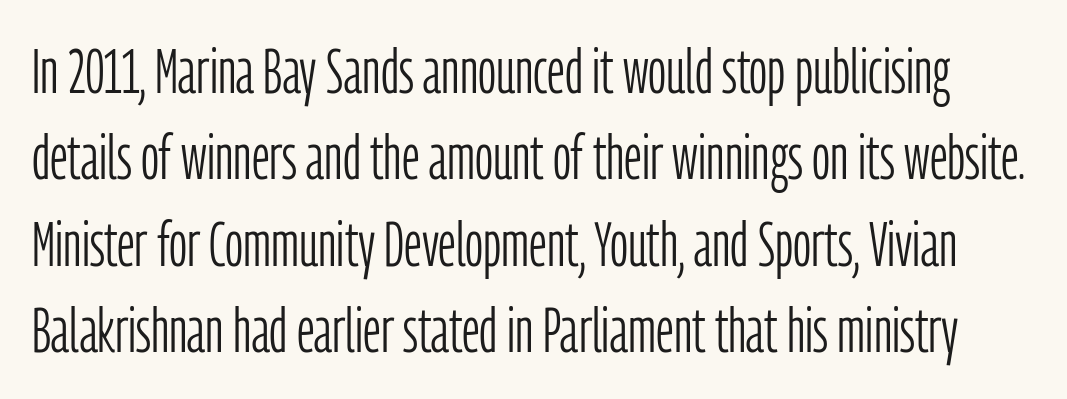
The image shows 63 px light, condensed sans-serif type, upright; set normal line spacing (1.37x), normal letter spacing, not underlined; low stroke contrast and a medium x-height.
